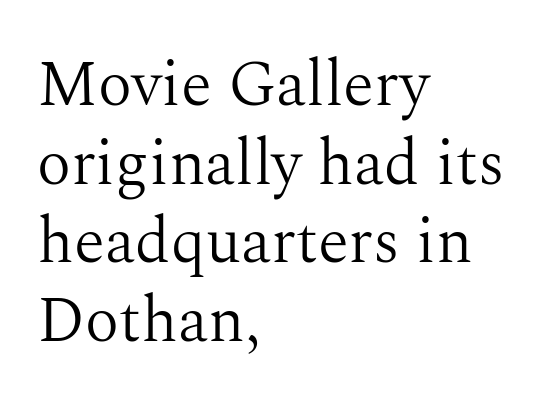
Q: Is the text bold? A: No.
Q: Is the text italic (slanted)? A: No, it is upright.
Q: Is the typeface a serif or a sans-serif typeface? A: Serif.
Q: Is the text underlined? A: No.
Q: How is the paragraph aligned? A: Left-aligned.
Q: Is the spacing between letters normal or unusually wide? A: Normal.
Q: Width (condensed, normal, or wide)? A: Normal.
Q: Stroke contrast? A: Medium.
Q: x-height? A: Medium.
Q: Monospaced? A: No.
